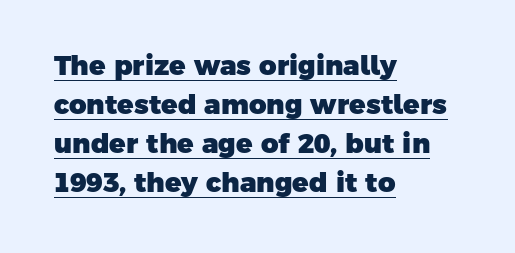
The image shows 27 px bold type; set left-aligned, normal line spacing (1.45x), normal letter spacing, underlined.
